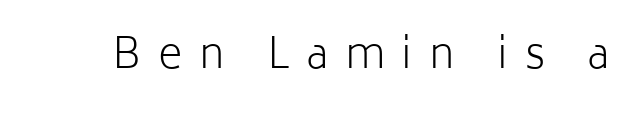
Inter-character spacing is expanded well beyond the font's built-in metrics. Only glyphs here, with clear space below each row. Heaviness? Minimal to ordinary, like unemphasized prose. The passage shown is typed in a proportional face where columns would drift. No feet cap the strokes, marking this as sans-serif type.
